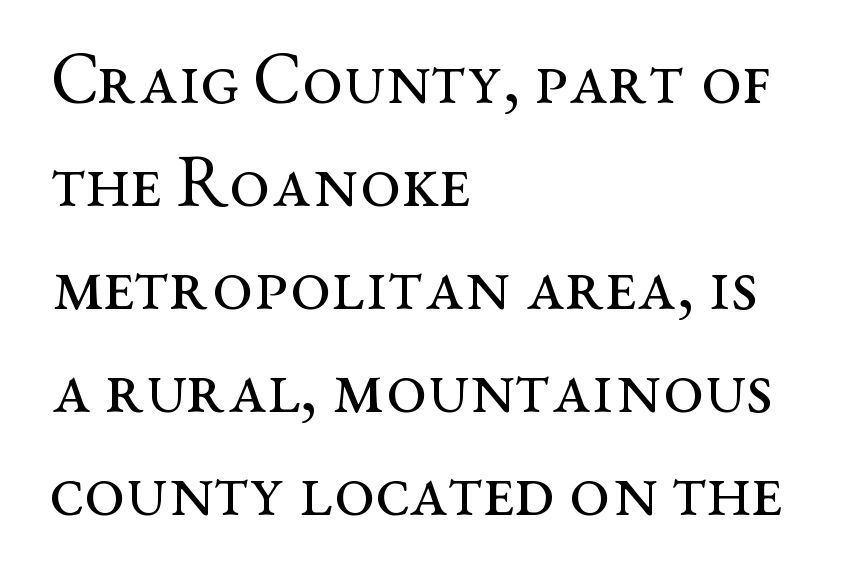
Q: Is the text bold? A: No.
Q: Is the text italic (slanted)? A: No, it is upright.
Q: Is the typeface a serif or a sans-serif typeface? A: Serif.
Q: Is the text underlined? A: No.
Q: How is the paragraph aligned? A: Left-aligned.
Q: Is the spacing between letters normal or unusually wide? A: Normal.
Q: Is the spacing between lines tight, normal or loose? A: Normal.
Q: Width (condensed, normal, or wide)? A: Wide.
Q: Stroke contrast? A: Medium.
Q: x-height? A: Medium.
Q: Monospaced? A: No.
